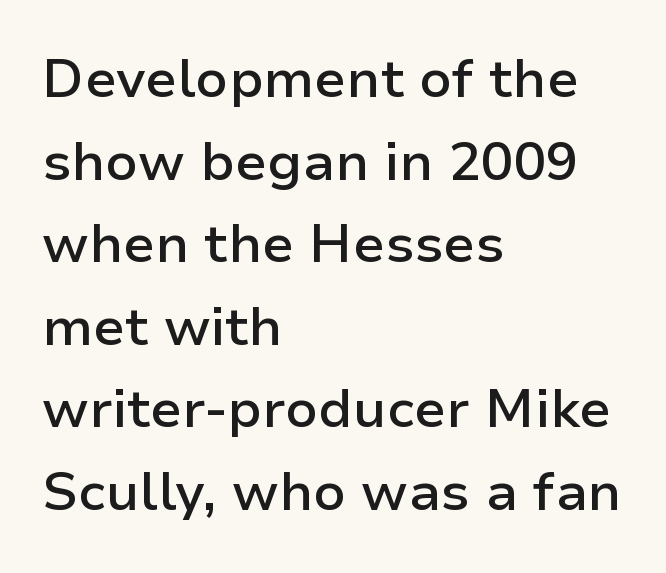
The image shows 54 px semibold sans-serif type, upright; set left-aligned, normal line spacing (1.53x), normal letter spacing, not underlined; low stroke contrast and a medium x-height.
